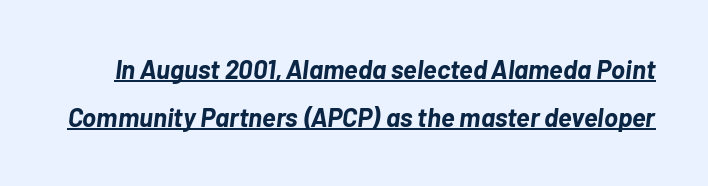
The image shows 26 px bold type, italic (leaning right); set line spacing 1.84x, normal letter spacing, underlined.
